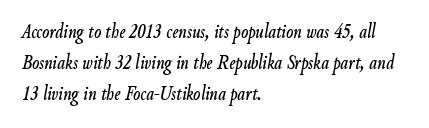
The image shows 21 px text type, italic (leaning right); set left-aligned, normal line spacing (1.47x), normal letter spacing, not underlined.
